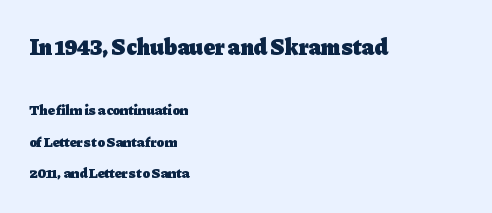
The image shows 23 px bold type, upright; set left-aligned, loose line spacing (2.25x), normal letter spacing, not underlined; the first (top) block is 1.64x larger.
